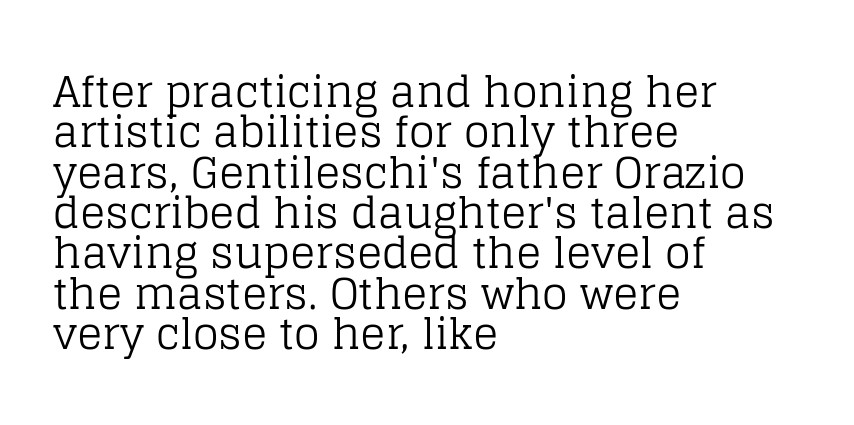
Quick note: underline off. There is no visible air inserted between adjacent glyphs. The passage shown is not bold in any degree. Notice how the passage keeps a crisp vertical edge on the left only.
